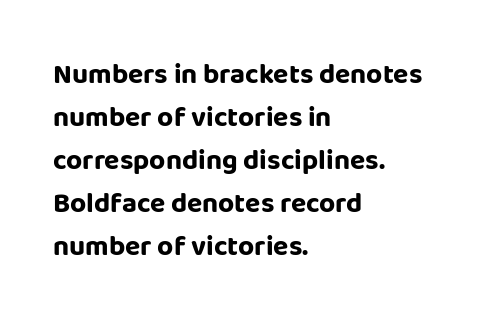
The image shows 28 px bold sans-serif type, upright; set left-aligned, normal line spacing (1.54x), normal letter spacing, not underlined; low stroke contrast and a large x-height.
